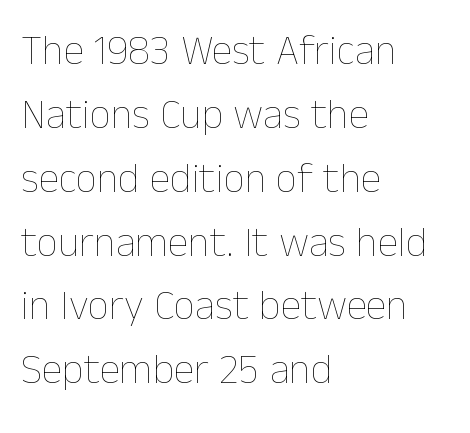
The image shows 42 px thin type, upright; set left-aligned, normal line spacing (1.52x), normal letter spacing, not underlined; low stroke contrast and a medium x-height.
